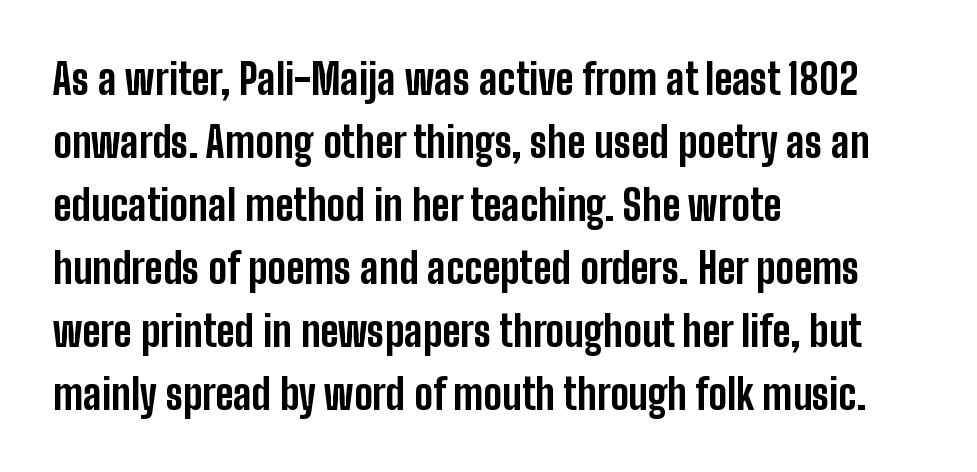
The image shows 42 px bold, condensed sans-serif type, upright; set left-aligned, normal line spacing (1.5x), normal letter spacing, not underlined; low stroke contrast and a medium x-height.
